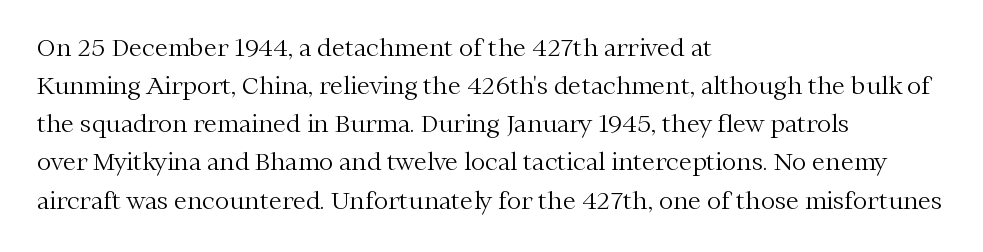
Is there much room between lines? A standard amount, neither cramped nor airy. A roman cut, with each character standing at attention. How are the letters spaced? Ordinarily, with no added tracking. This rendering features lettering with no underline. The paragraph shown leans on its left margin. The weight tops out at a normal text grade.
